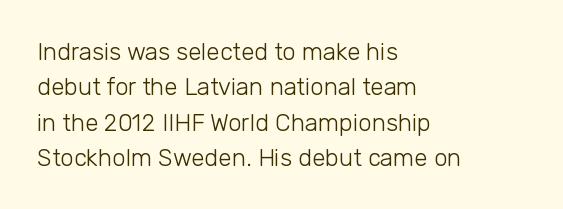
Q: Is the text bold? A: No.
Q: Is the text italic (slanted)? A: No, it is upright.
Q: Is the text underlined? A: No.
Q: How is the paragraph aligned? A: Left-aligned.
Q: Is the spacing between letters normal or unusually wide? A: Normal.
Q: Is the spacing between lines tight, normal or loose? A: Normal.
